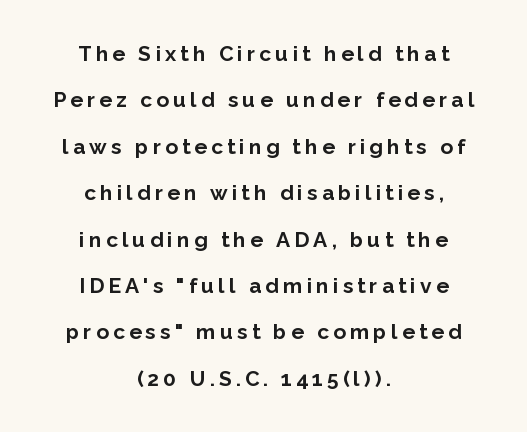
The image shows 21 px bold type, upright; set centered, loose line spacing (2.21x), unusually wide letter spacing (+0.2 em), not underlined.
